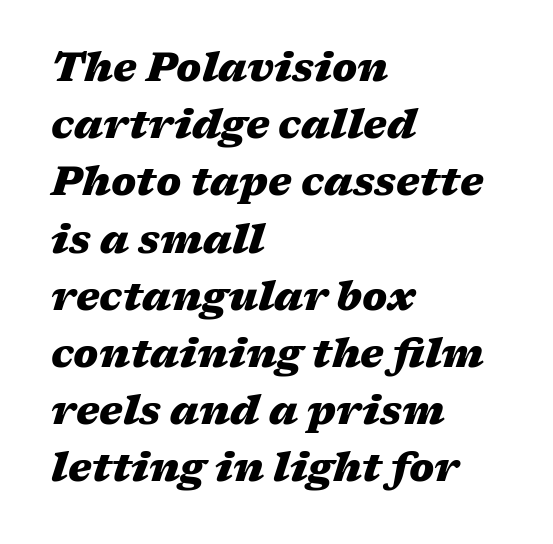
Designer's note — italics engaged. Note the varied advance widths — an 'i' is clearly narrower than an 'm'. Which margin do the lines hug? The left one — the right edge is uneven. Thick stems and heavy bowls — unmistakably bold.
